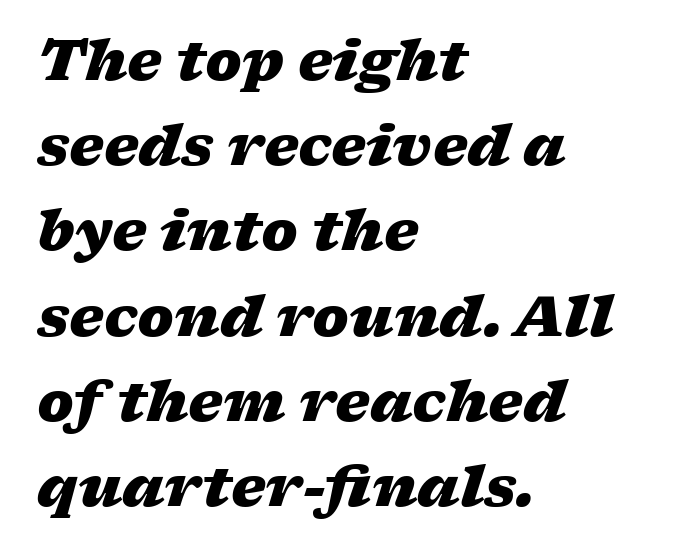
The image shows 55 px heavy, wide type, italic (leaning right); set left-aligned, normal line spacing (1.55x), normal letter spacing, not underlined; low stroke contrast and a medium x-height.
